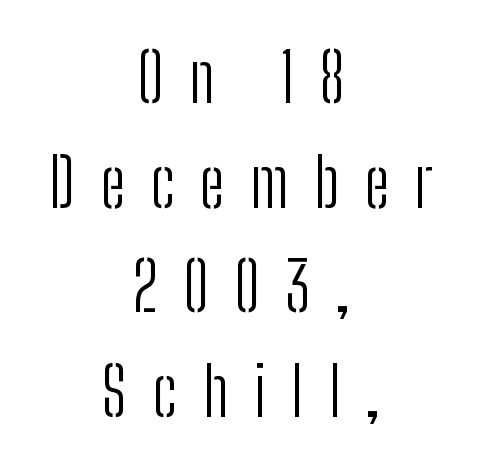
{"serif": "no", "italic": "no", "bold": "no", "weight": "light", "width": "condensed", "stroke_contrast": "low", "x_height": "medium", "monospaced": "no", "underline": "no", "align": "center", "line_spacing": "normal", "line_spacing_ratio": 1.56, "letter_spacing": "wide", "letter_spacing_em": 0.38, "glyph_px": 67}
